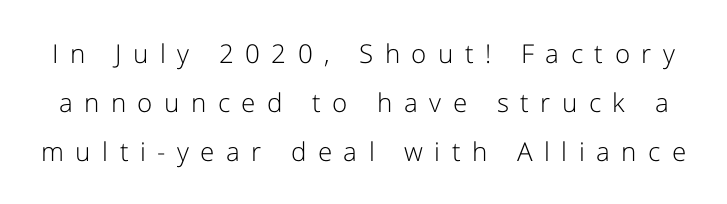
Q: Is the text bold? A: No.
Q: Is the text italic (slanted)? A: No, it is upright.
Q: Is the text underlined? A: No.
Q: Is the spacing between letters normal or unusually wide? A: Unusually wide.
